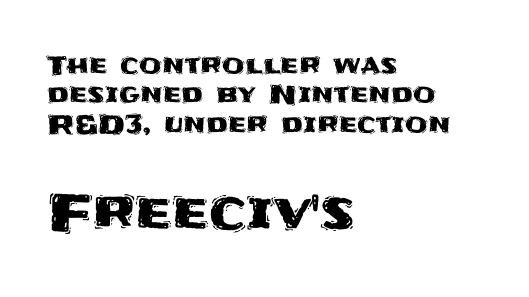
{"serif": "no", "italic": "no", "width": "normal", "stroke_contrast": "medium", "x_height": "large", "monospaced": "no", "underline": "no", "align": "left", "line_spacing": "tight", "line_spacing_ratio": 1.13, "letter_spacing": "normal", "letter_spacing_em": 0.0, "larger_block": "second", "size_ratio": 2.0, "glyph_px": 52}
